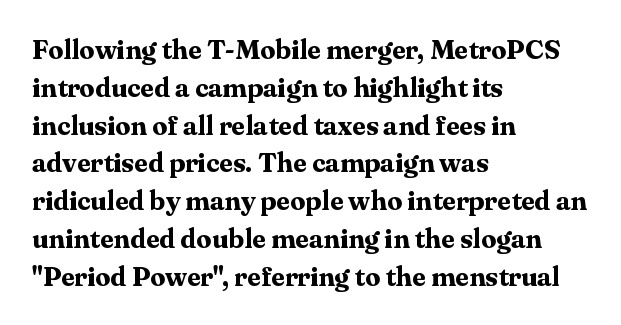
Line spacing here is normal. The baseline area is clear. This sample uses an upright cut, with every glyph sitting square on the baseline. These lines keep a tight, regular rhythm from letter to letter. Line beginnings align vertically; line endings do not.
